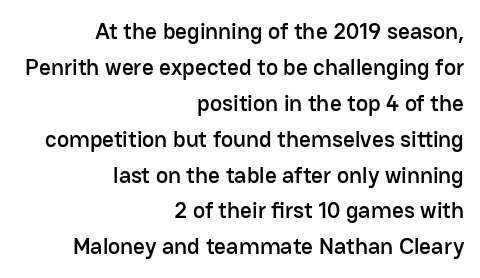
Q: Is the text italic (slanted)? A: No, it is upright.
Q: Is the text underlined? A: No.
Q: How is the paragraph aligned? A: Right-aligned.
Q: Is the spacing between letters normal or unusually wide? A: Normal.
Q: Is the spacing between lines tight, normal or loose? A: Normal.
